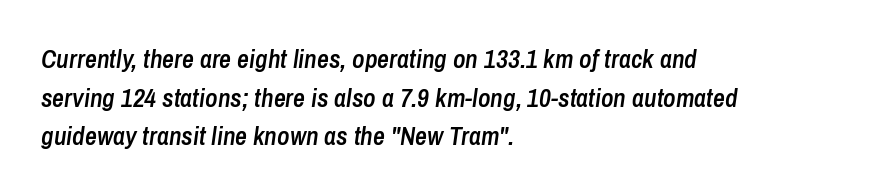
This sample keeps an unexceptional amount of space between lines. Glance below the letters and you will spot only blank space. This is moderately heavy type, rendered in semibold. The gaps between neighbouring characters are ordinary and unremarkable. Emphasis-style slanted type is in use.
